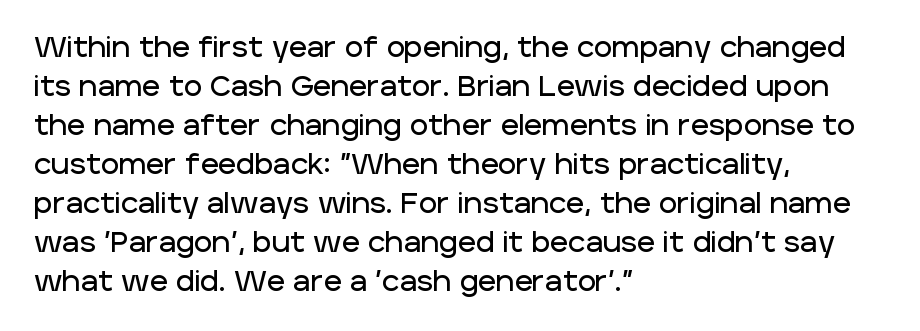
{"serif": "no", "italic": "no", "width": "normal", "stroke_contrast": "low", "x_height": "large", "monospaced": "no", "underline": "no", "align": "left", "line_spacing": "normal", "line_spacing_ratio": 1.39, "letter_spacing": "normal", "letter_spacing_em": 0.0, "glyph_px": 28}
